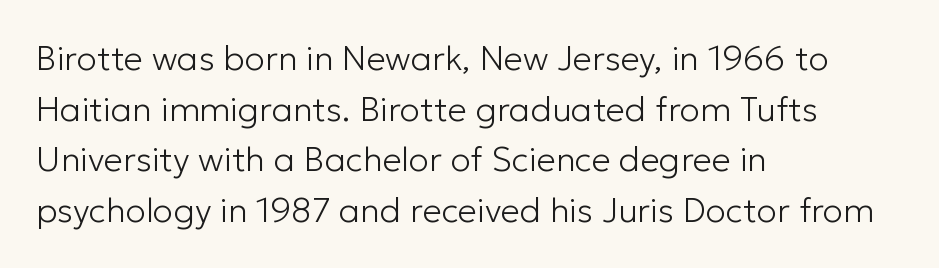
The lines sit at an ordinary, default distance from one another. The designer went with a sans here, leaving each stem footless. You could not count columns in this text — the font is proportionally spaced. The rendering anchors every line to the left-hand side. Tall strokes in this sample are plumb rather than angled.
